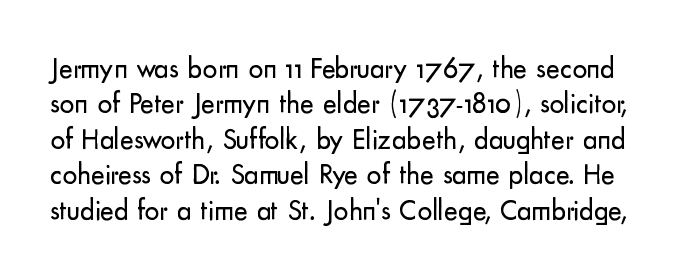
The image shows 29 px regular-weight sans-serif type, upright; set line spacing 1.22x, normal letter spacing, not underlined; low stroke contrast and a small x-height.
